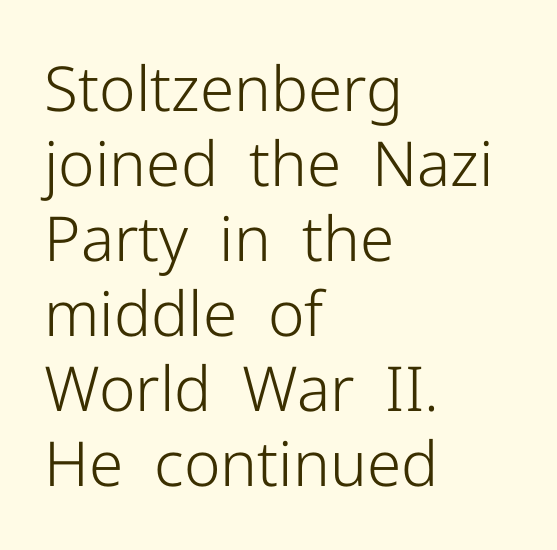
{"serif": "no", "italic": "no", "bold": "no", "weight": "light", "width": "normal", "stroke_contrast": "low", "x_height": "medium", "monospaced": "no", "underline": "no", "align": "left", "line_spacing_ratio": 1.21, "letter_spacing": "normal", "letter_spacing_em": 0.0, "glyph_px": 62}
